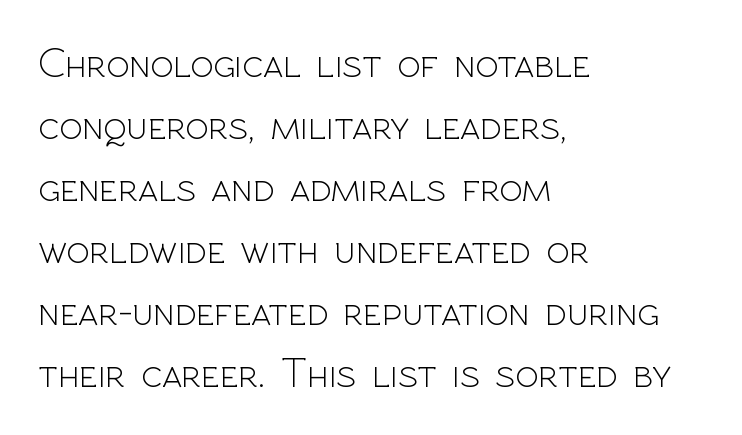
{"serif": "no", "italic": "no", "bold": "no", "weight": "light", "width": "normal", "x_height": "medium", "monospaced": "no", "underline": "no", "align": "left", "line_spacing": "normal", "line_spacing_ratio": 1.44, "letter_spacing": "normal", "letter_spacing_em": 0.0, "glyph_px": 43}
